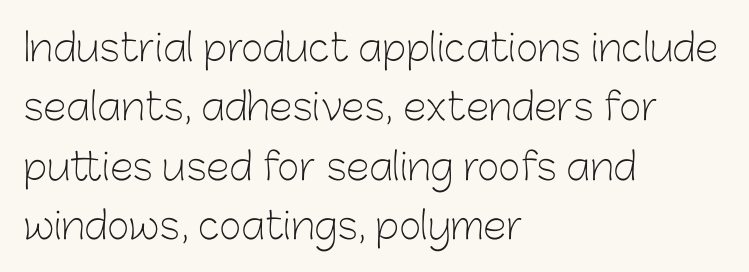
Q: Is the text bold? A: No.
Q: Is the text italic (slanted)? A: No, it is upright.
Q: Is the typeface a serif or a sans-serif typeface? A: Sans-serif.
Q: Is the text underlined? A: No.
Q: How is the paragraph aligned? A: Left-aligned.
Q: Is the spacing between letters normal or unusually wide? A: Normal.
Q: Is the spacing between lines tight, normal or loose? A: Normal.
Q: Width (condensed, normal, or wide)? A: Normal.
Q: Stroke contrast? A: Low.
Q: x-height? A: Medium.
Q: Monospaced? A: No.
